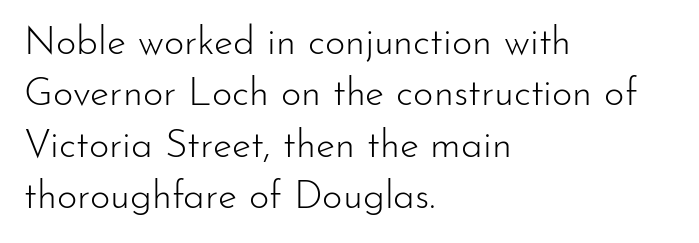
Q: Is the text bold? A: No.
Q: Is the text italic (slanted)? A: No, it is upright.
Q: Is the typeface a serif or a sans-serif typeface? A: Sans-serif.
Q: Is the text underlined? A: No.
Q: How is the paragraph aligned? A: Left-aligned.
Q: Is the spacing between letters normal or unusually wide? A: Normal.
Q: Is the spacing between lines tight, normal or loose? A: Normal.
Q: Width (condensed, normal, or wide)? A: Normal.
Q: Stroke contrast? A: Low.
Q: x-height? A: Small.
Q: Monospaced? A: No.
